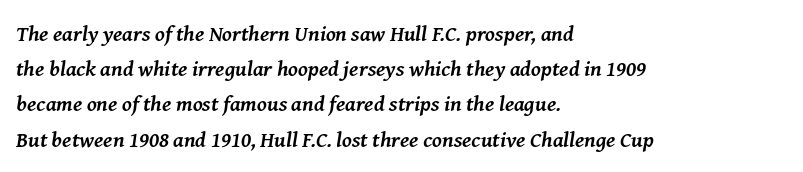
{"italic": "yes", "lean": "right", "slant_degrees": 8, "bold": "yes", "underline": "no", "align": "left", "line_spacing": "normal", "line_spacing_ratio": 1.6, "letter_spacing": "normal", "letter_spacing_em": 0.0, "glyph_px": 22}
